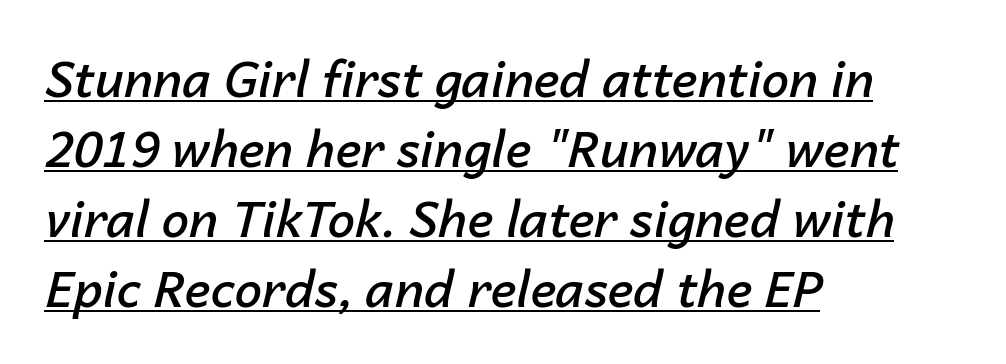
The image shows 49 px semibold type, italic (leaning right); set left-aligned, normal line spacing (1.43x), normal letter spacing, underlined; low stroke contrast and a medium x-height.
